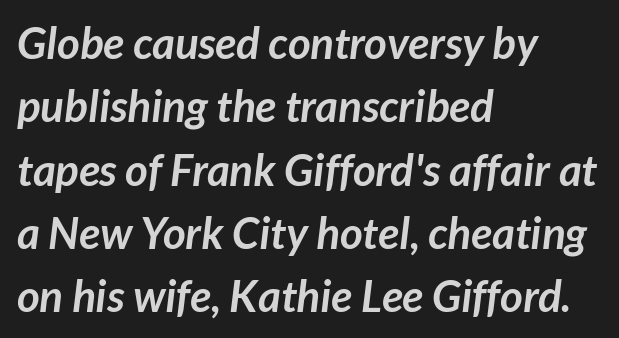
{"serif": "no", "bold": "yes", "weight": "semibold", "width": "normal", "stroke_contrast": "low", "x_height": "medium", "monospaced": "no", "underline": "no", "align": "left", "line_spacing": "normal", "line_spacing_ratio": 1.44, "letter_spacing": "normal", "letter_spacing_em": 0.0, "glyph_px": 44}
